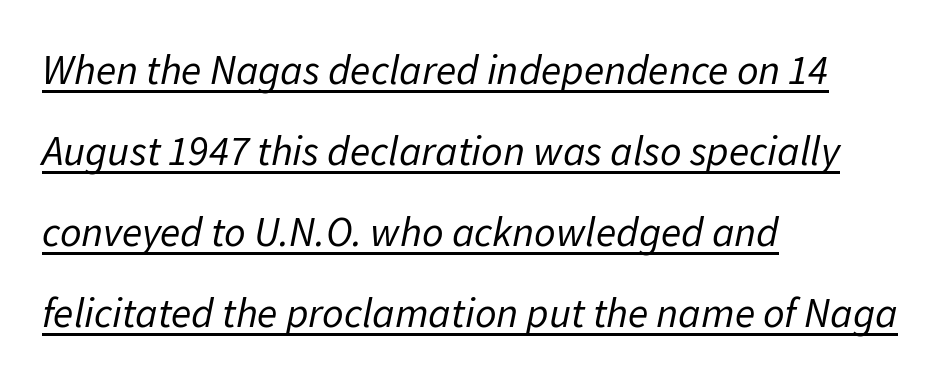
{"italic": "yes", "lean": "right", "slant_degrees": 11, "bold": "no", "weight": "regular", "width": "normal", "stroke_contrast": "low", "x_height": "medium", "monospaced": "no", "underline": "yes", "align": "left", "line_spacing": "loose", "line_spacing_ratio": 1.93, "letter_spacing": "normal", "letter_spacing_em": 0.0, "glyph_px": 42}
